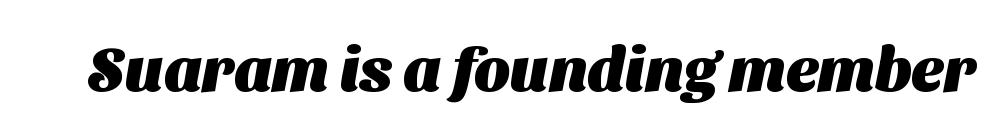
The type is set solid horizontally, with unmodified tracking. Decoration check: the copy has no underline. Are there feet on the stems? There aren't — it's a sans. Character widths vary here, with narrow letters taking less room than wide ones. The letters are bold, with thick, heavy strokes.
